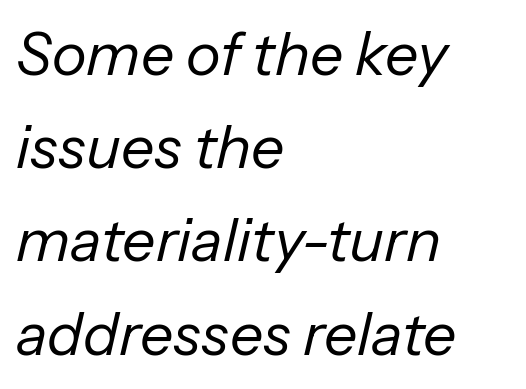
Heaviness? Minimal to ordinary, like unemphasized prose. How are the letters spaced? Ordinarily, with no added tracking. Clear beneath every line of the passage. If you drew a ruler down the left edge, every line would touch it. The rows are spaced the way most documents space them. The axis of the letterforms is tilted away from vertical.
